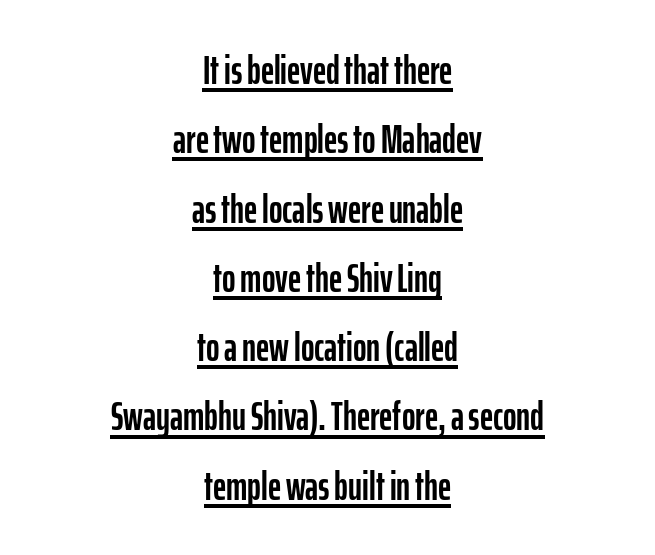
Q: Is the text italic (slanted)? A: No, it is upright.
Q: Is the typeface a serif or a sans-serif typeface? A: Sans-serif.
Q: Is the text underlined? A: Yes.
Q: How is the paragraph aligned? A: Centered.
Q: Is the spacing between letters normal or unusually wide? A: Normal.
Q: Is the spacing between lines tight, normal or loose? A: Normal.
Q: Width (condensed, normal, or wide)? A: Condensed.
Q: Stroke contrast? A: Low.
Q: x-height? A: Medium.
Q: Monospaced? A: No.
